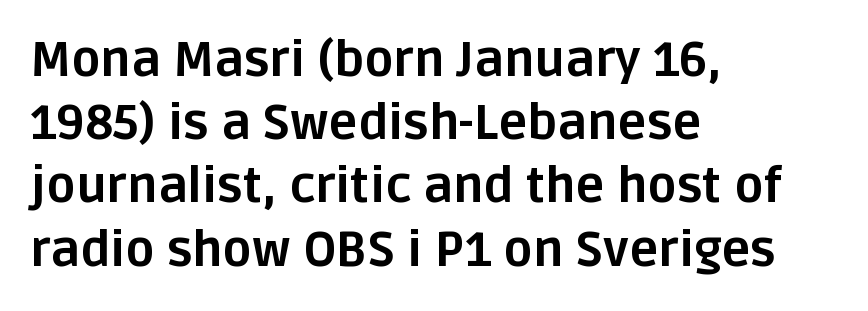
Q: Is the text bold? A: Yes.
Q: Is the text italic (slanted)? A: No, it is upright.
Q: Is the typeface a serif or a sans-serif typeface? A: Sans-serif.
Q: Is the text underlined? A: No.
Q: How is the paragraph aligned? A: Left-aligned.
Q: Is the spacing between letters normal or unusually wide? A: Normal.
Q: Is the spacing between lines tight, normal or loose? A: Normal.
Q: Width (condensed, normal, or wide)? A: Normal.
Q: Stroke contrast? A: Low.
Q: x-height? A: Large.
Q: Monospaced? A: No.
